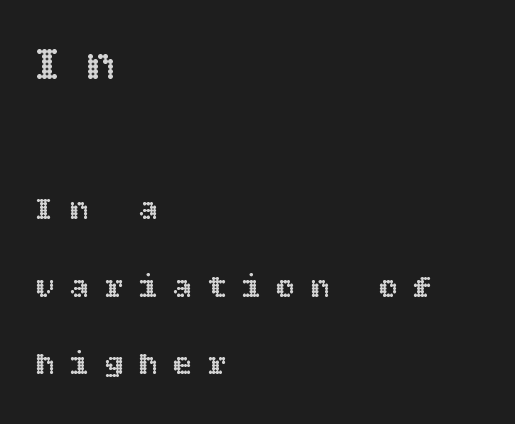
The image shows 49 px text type, upright; set left-aligned, loose line spacing (2.35x), unusually wide letter spacing (+0.44 em), not underlined; the first (top) block is 1.48x larger; a large x-height.
